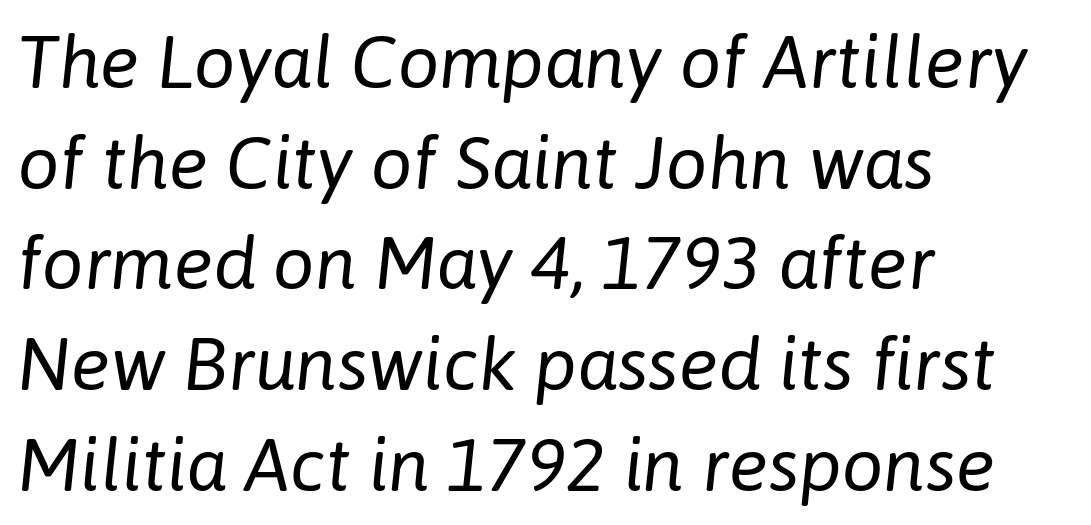
{"italic": "yes", "lean": "right", "slant_degrees": 6, "bold": "no", "weight": "regular", "width": "normal", "stroke_contrast": "low", "x_height": "medium", "monospaced": "no", "underline": "no", "align": "left", "line_spacing": "normal", "line_spacing_ratio": 1.36, "letter_spacing": "normal", "letter_spacing_em": 0.0, "glyph_px": 74}
